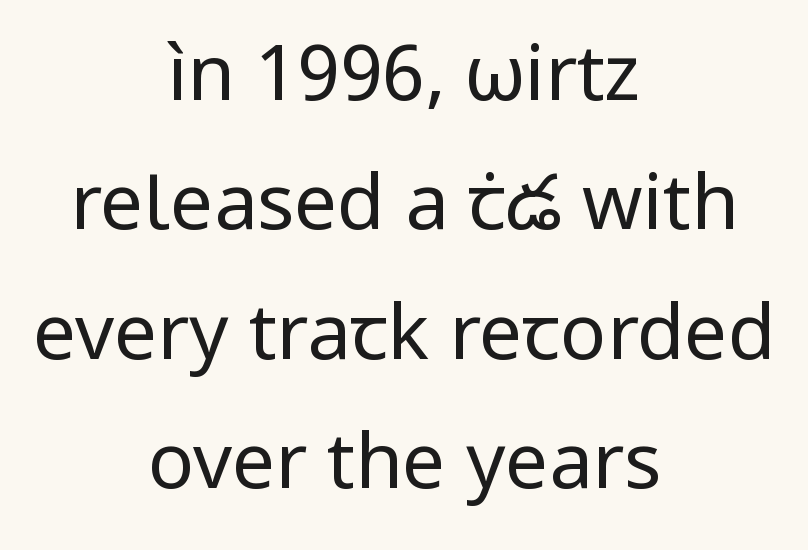
The rag falls on both sides of this text block equally. A quiet, ordinary-to-light weight characterises the typeface. The space between consecutive lines is moderate. The tracking reads as untouched default to a designer's eye.
